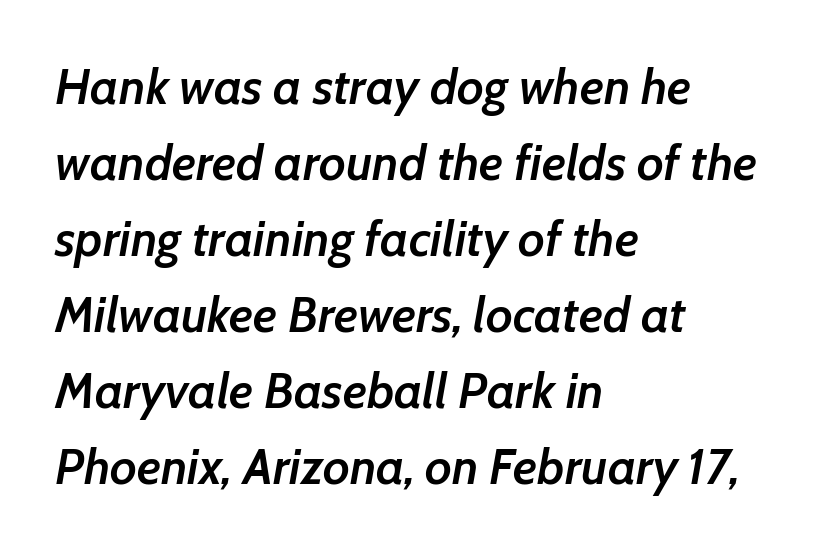
The image shows 50 px semibold type, italic (leaning right); set left-aligned, normal line spacing (1.52x), normal letter spacing, not underlined; low stroke contrast and a medium x-height.
